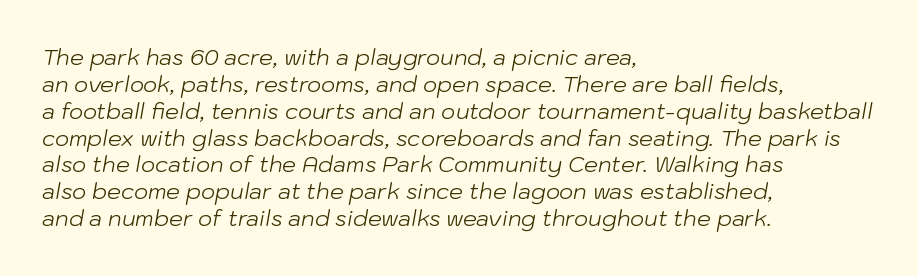
The image shows 22 px text type, italic (leaning right); set left-aligned, line spacing 1.22x, normal letter spacing, not underlined.
